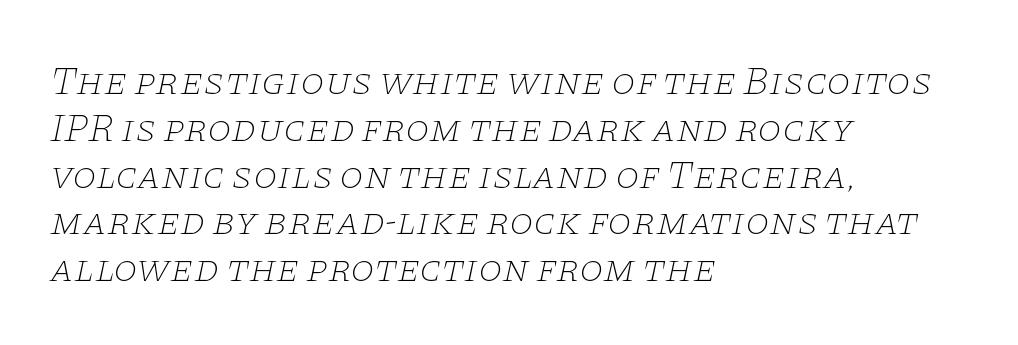
Q: Is the text bold? A: No.
Q: Is the text italic (slanted)? A: Yes, it leans right by about 11 degrees.
Q: Is the typeface a serif or a sans-serif typeface? A: Serif.
Q: Is the text underlined? A: No.
Q: How is the paragraph aligned? A: Left-aligned.
Q: Is the spacing between letters normal or unusually wide? A: Normal.
Q: Width (condensed, normal, or wide)? A: Wide.
Q: Stroke contrast? A: Low.
Q: x-height? A: Large.
Q: Monospaced? A: No.
